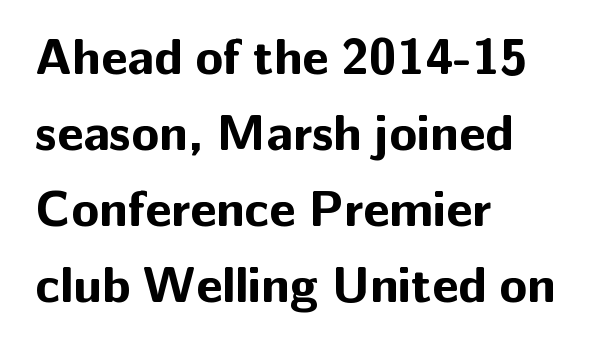
{"serif": "no", "italic": "no", "bold": "yes", "weight": "bold", "width": "normal", "stroke_contrast": "low", "x_height": "medium", "monospaced": "no", "underline": "no", "align": "left", "line_spacing": "normal", "line_spacing_ratio": 1.49, "letter_spacing": "normal", "letter_spacing_em": 0.0, "glyph_px": 51}
